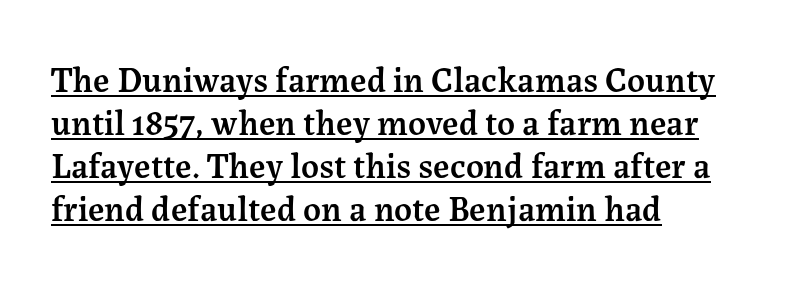
{"serif": "yes", "italic": "no", "bold": "semi", "weight": "semibold", "width": "normal", "stroke_contrast": "medium", "x_height": "medium", "monospaced": "no", "underline": "yes", "align": "left", "line_spacing_ratio": 1.23, "letter_spacing": "normal", "letter_spacing_em": 0.0, "glyph_px": 35}
